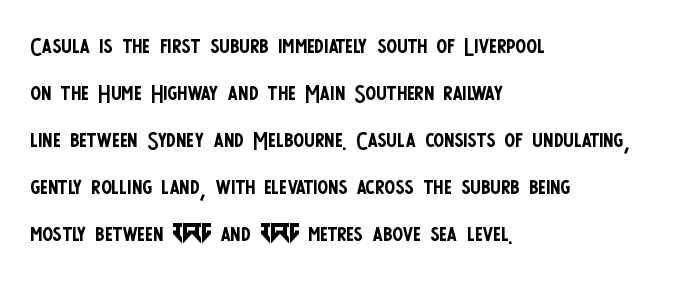
Q: Is the text bold? A: No.
Q: Is the text italic (slanted)? A: No, it is upright.
Q: Is the typeface a serif or a sans-serif typeface? A: Sans-serif.
Q: Is the text underlined? A: No.
Q: How is the paragraph aligned? A: Left-aligned.
Q: Is the spacing between letters normal or unusually wide? A: Normal.
Q: Is the spacing between lines tight, normal or loose? A: Normal.
Q: Width (condensed, normal, or wide)? A: Condensed.
Q: Stroke contrast? A: Low.
Q: x-height? A: Large.
Q: Monospaced? A: No.
